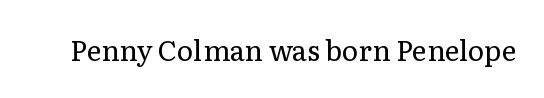
{"serif": "yes", "italic": "no", "bold": "no", "weight": "regular", "width": "normal", "stroke_contrast": "low", "x_height": "medium", "monospaced": "no", "underline": "no", "letter_spacing": "normal", "letter_spacing_em": 0.0, "glyph_px": 28}
